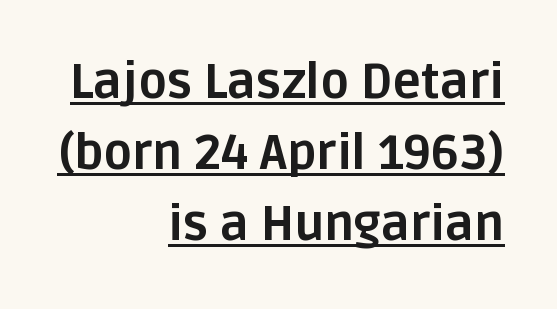
{"serif": "no", "italic": "no", "bold": "yes", "weight": "bold", "width": "normal", "stroke_contrast": "low", "x_height": "large", "monospaced": "no", "underline": "yes", "align": "right", "line_spacing": "normal", "line_spacing_ratio": 1.48, "letter_spacing": "normal", "letter_spacing_em": 0.0, "glyph_px": 48}
